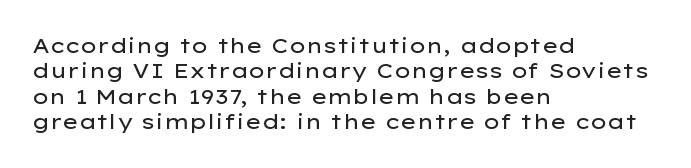
Q: Is the text bold? A: No.
Q: Is the text italic (slanted)? A: No, it is upright.
Q: Is the text underlined? A: No.
Q: How is the paragraph aligned? A: Left-aligned.
Q: Is the spacing between letters normal or unusually wide? A: Normal.
